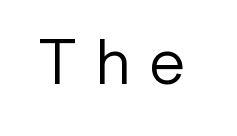
Q: Is the text bold? A: No.
Q: Is the text italic (slanted)? A: No, it is upright.
Q: Is the typeface a serif or a sans-serif typeface? A: Sans-serif.
Q: Is the text underlined? A: No.
Q: Is the spacing between letters normal or unusually wide? A: Unusually wide.
Q: Width (condensed, normal, or wide)? A: Normal.
Q: Stroke contrast? A: Low.
Q: x-height? A: Medium.
Q: Monospaced? A: No.
